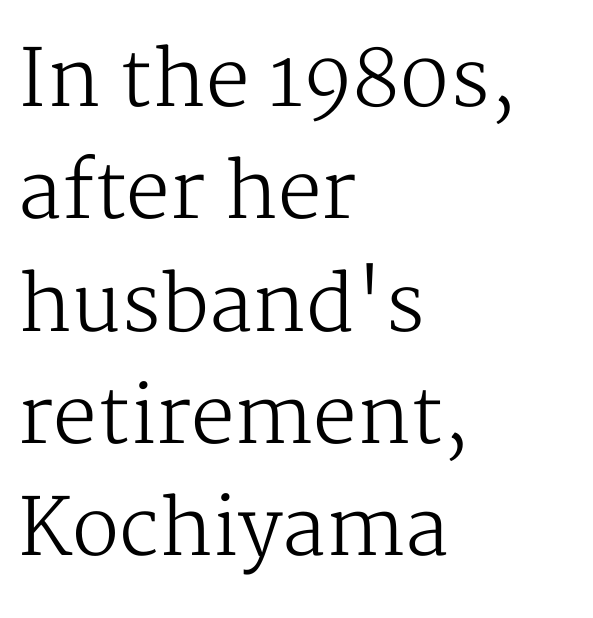
{"serif": "yes", "italic": "no", "bold": "no", "weight": "regular", "width": "normal", "stroke_contrast": "medium", "x_height": "medium", "monospaced": "no", "underline": "no", "align": "left", "line_spacing": "normal", "line_spacing_ratio": 1.44, "letter_spacing": "normal", "letter_spacing_em": 0.0, "glyph_px": 78}
